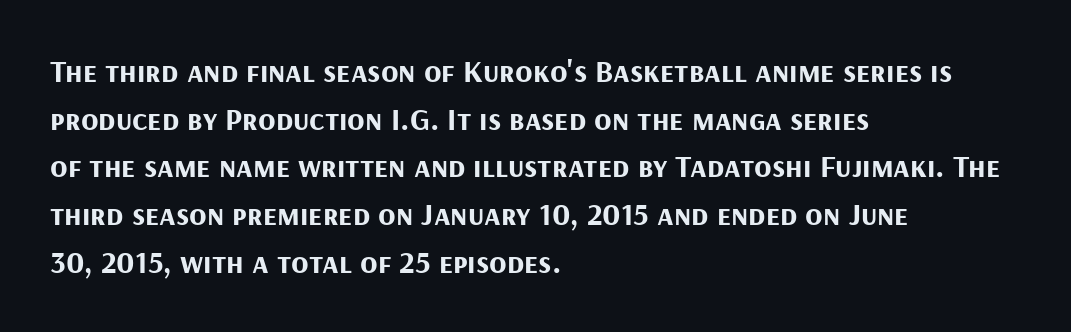
Q: Is the text bold? A: Yes.
Q: Is the text italic (slanted)? A: No, it is upright.
Q: Is the typeface a serif or a sans-serif typeface? A: Sans-serif.
Q: Is the text underlined? A: No.
Q: How is the paragraph aligned? A: Left-aligned.
Q: Is the spacing between letters normal or unusually wide? A: Normal.
Q: Is the spacing between lines tight, normal or loose? A: Normal.
Q: Width (condensed, normal, or wide)? A: Normal.
Q: Stroke contrast? A: Medium.
Q: x-height? A: Medium.
Q: Monospaced? A: No.
